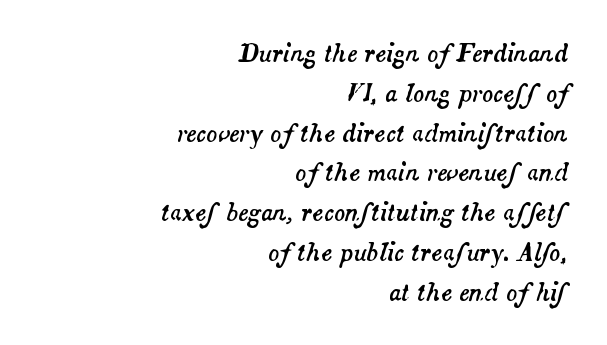
Honestly, the letter spacing is just normal — you wouldn't notice it. Descenders hang freely into open space. Casual observation: everything's shoved over to the right. Italic: yes, the glyphs are oblique.
